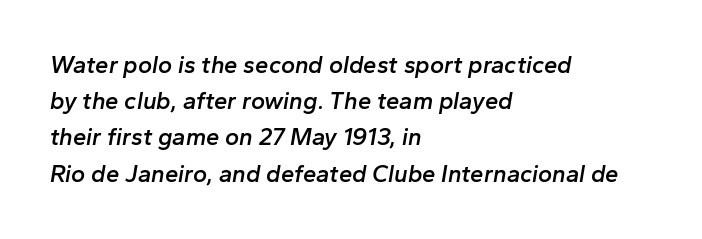
The image shows 24 px text type, italic (leaning right); set left-aligned, normal line spacing (1.51x), normal letter spacing, not underlined.
